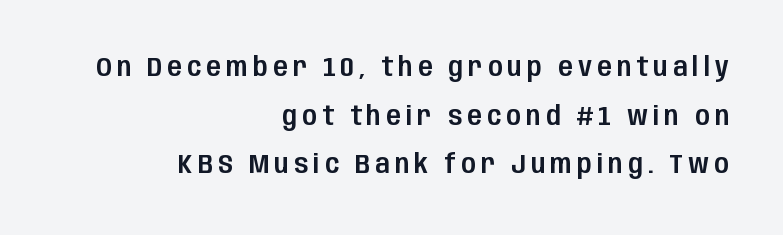
The image shows 27 px text type, upright; set right-aligned, line spacing 1.8x, not underlined.
